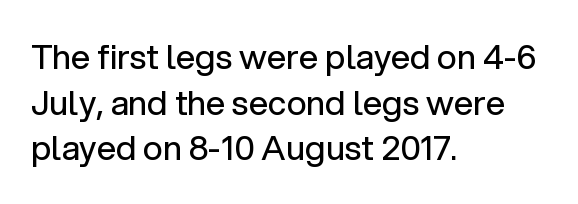
The line-height multiplier appears to be the usual default. The lines are quadded left. No chunkiness to these letters — they're not bold. I'd call this a sans setting — the letters go barefoot. Rule under the text: the space is simply empty. Letter spacing: default.
